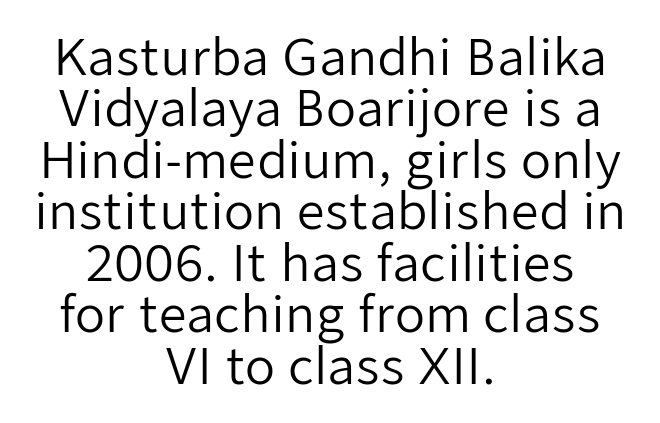
Standard letterfit; no display-style spreading of the glyphs. No heavy texture on the line: the type isn't bold. Style check: upright. A bare baseline throughout the passage. Varying glyph widths throughout — classic text-font behaviour.
